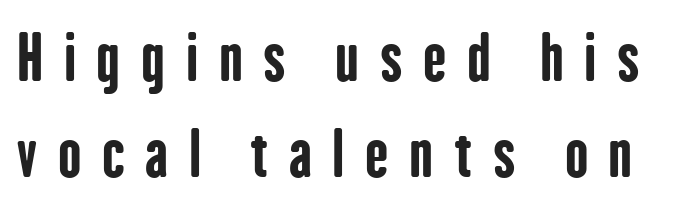
{"serif": "no", "italic": "no", "bold": "yes", "weight": "bold", "width": "condensed", "stroke_contrast": "low", "x_height": "medium", "monospaced": "no", "underline": "no", "line_spacing": "normal", "line_spacing_ratio": 1.55, "letter_spacing": "wide", "letter_spacing_em": 0.33, "glyph_px": 62}
